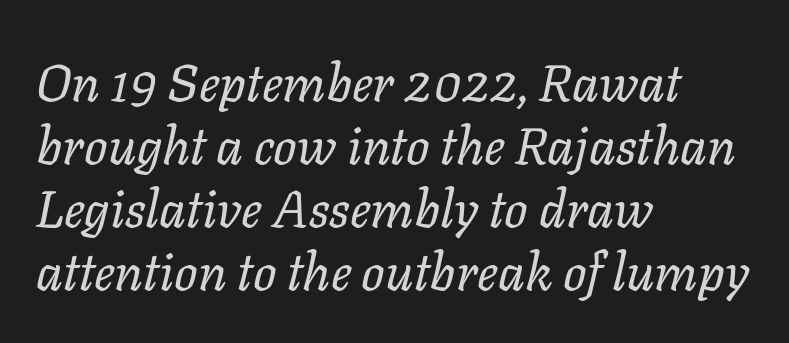
The image shows 52 px regular-weight type, italic (leaning right); set left-aligned, line spacing 1.21x, normal letter spacing, not underlined; low stroke contrast and a medium x-height.
